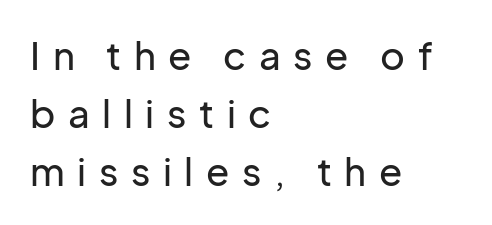
Display-style spreading of the glyphs; the letterfit is very open. Typeset ragged right — the left edge is the straight one. Lines of text with bare space underneath. Note the varied advance widths — an 'i' is clearly narrower than an 'm'.
